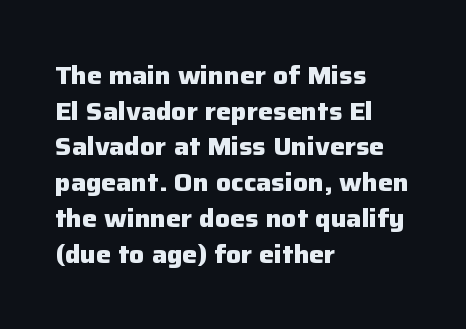
The image shows 25 px bold type, upright; set left-aligned, normal line spacing (1.43x), normal letter spacing, not underlined.
